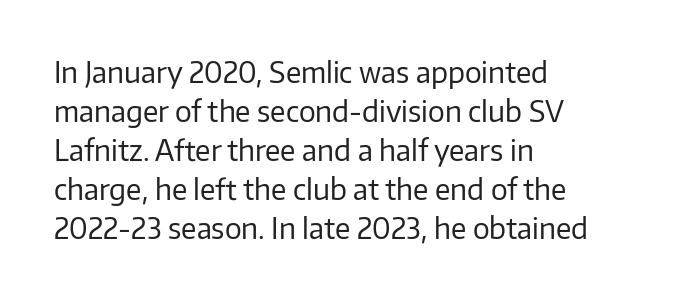
{"serif": "no", "italic": "no", "bold": "no", "weight": "regular", "width": "normal", "stroke_contrast": "low", "x_height": "medium", "monospaced": "no", "underline": "no", "align": "left", "line_spacing": "normal", "line_spacing_ratio": 1.39, "letter_spacing": "normal", "letter_spacing_em": 0.0, "glyph_px": 28}
